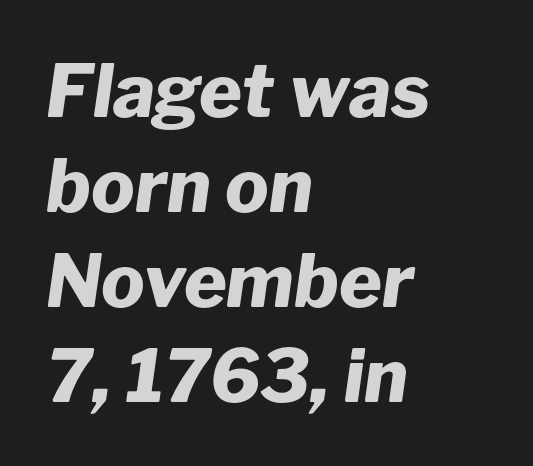
The image shows 73 px heavy type, italic (leaning right); set left-aligned, normal line spacing (1.3x), normal letter spacing, not underlined; low stroke contrast and a medium x-height.
